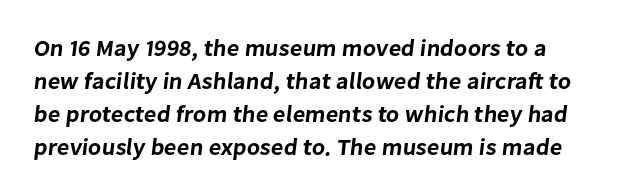
The image shows 23 px text type; set normal line spacing (1.44x), normal letter spacing, not underlined.
